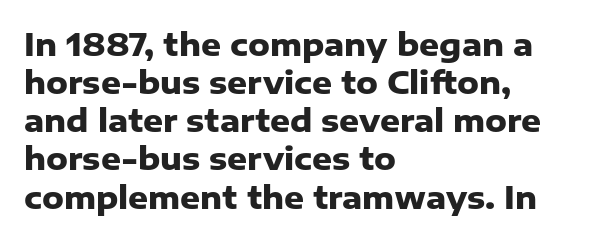
The image shows 31 px heavy sans-serif type, upright; set left-aligned, line spacing 1.23x, normal letter spacing, not underlined; low stroke contrast and a medium x-height.
